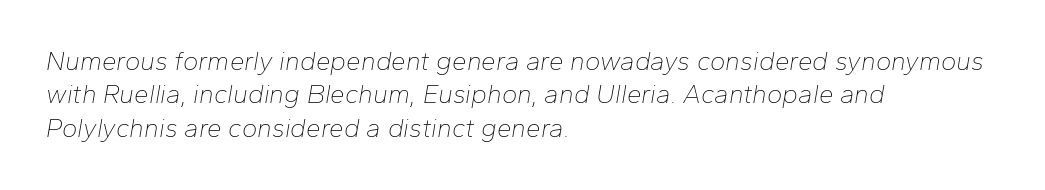
The image shows 26 px text type, italic (leaning right); set left-aligned, normal line spacing (1.28x), normal letter spacing, not underlined.
